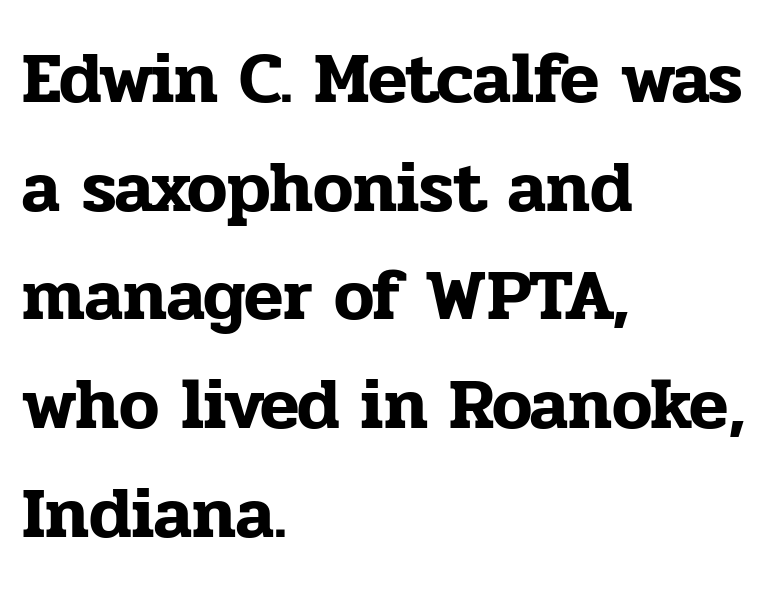
Note the varied advance widths — an 'i' is clearly narrower than an 'm'. If you drew a ruler down the left edge, every line would touch it. Serifs: yes, visible at the terminals of the letterforms. You can tell it's not italic because the verticals are truly vertical. Bare-footed words on every line.
